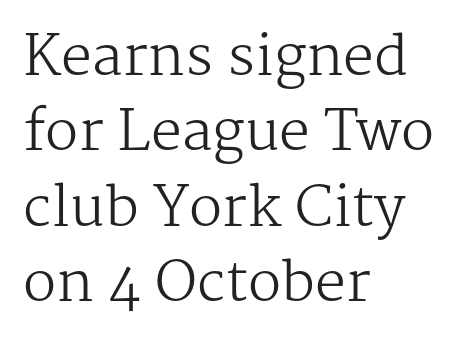
{"serif": "yes", "italic": "no", "bold": "no", "weight": "regular", "width": "normal", "stroke_contrast": "medium", "x_height": "medium", "monospaced": "no", "underline": "no", "align": "left", "line_spacing": "normal", "line_spacing_ratio": 1.37, "letter_spacing": "normal", "letter_spacing_em": 0.0, "glyph_px": 55}
